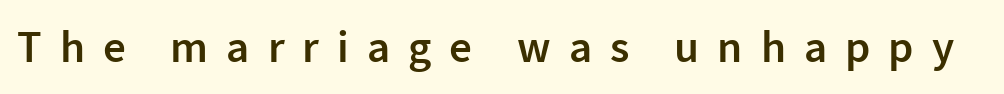
Q: Is the text bold? A: Semi-bold.
Q: Is the text italic (slanted)? A: No, it is upright.
Q: Is the typeface a serif or a sans-serif typeface? A: Sans-serif.
Q: Is the text underlined? A: No.
Q: Is the spacing between letters normal or unusually wide? A: Unusually wide.
Q: Width (condensed, normal, or wide)? A: Normal.
Q: Stroke contrast? A: Low.
Q: x-height? A: Medium.
Q: Monospaced? A: No.
